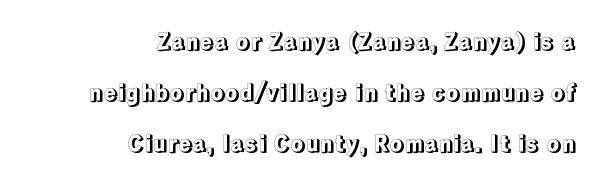
Q: Is the text italic (slanted)? A: No, it is upright.
Q: Is the text underlined? A: No.
Q: How is the paragraph aligned? A: Right-aligned.
Q: Is the spacing between letters normal or unusually wide? A: Normal.
Q: Is the spacing between lines tight, normal or loose? A: Loose.
